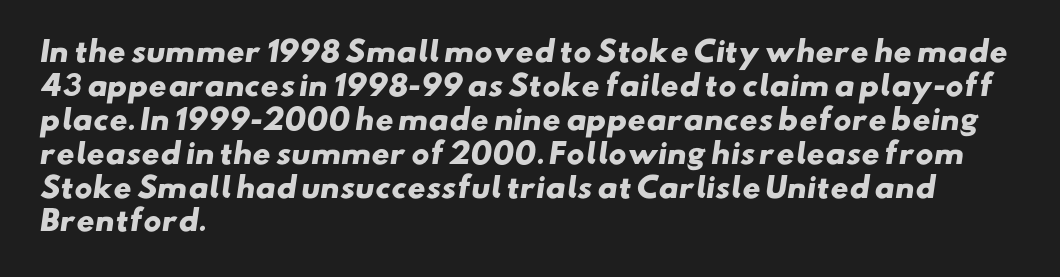
The letters advance in unequal steps, a hallmark of proportional type. The rendering anchors every line to the left-hand side. Descenders are the only things crossing below the line. The passage shown has conventional tracking throughout.
